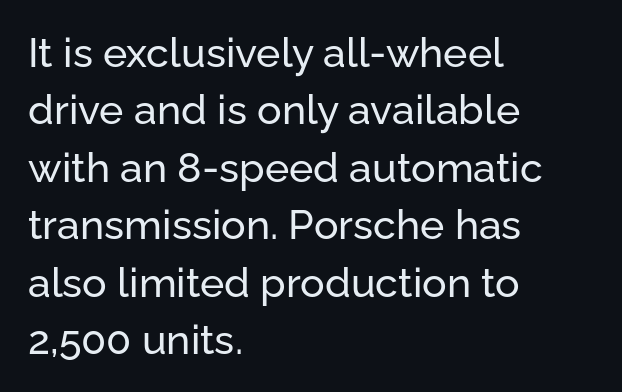
Each new line begins a customary step beneath the previous one. The rendering uses natural spacing where letterforms have individual widths. This sample uses a sans-serif face. These lines are set flush left with a ragged right edge.
